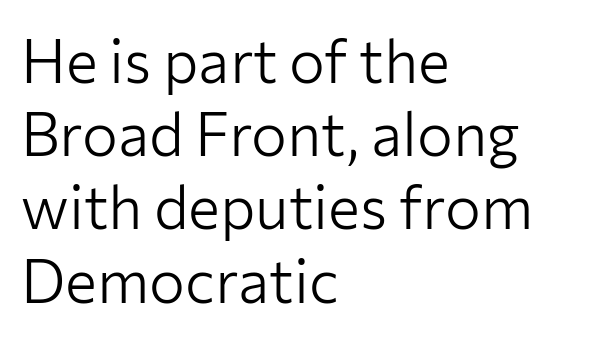
{"serif": "no", "italic": "no", "bold": "no", "weight": "light", "width": "normal", "stroke_contrast": "low", "x_height": "medium", "monospaced": "no", "underline": "no", "align": "left", "line_spacing_ratio": 1.22, "letter_spacing": "normal", "letter_spacing_em": 0.0, "glyph_px": 60}
